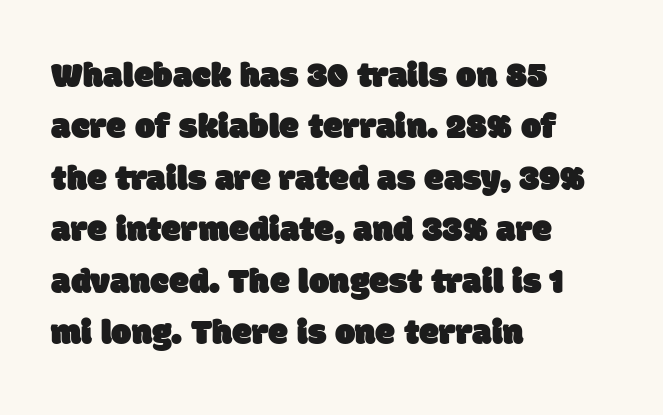
{"serif": "no", "width": "normal", "stroke_contrast": "low", "x_height": "large", "monospaced": "no", "underline": "no", "align": "left", "line_spacing": "normal", "line_spacing_ratio": 1.43, "letter_spacing": "normal", "letter_spacing_em": 0.0, "glyph_px": 36}
